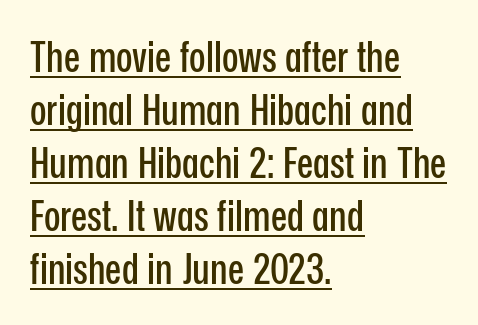
{"serif": "no", "italic": "no", "width": "condensed", "stroke_contrast": "low", "x_height": "medium", "monospaced": "no", "underline": "yes", "align": "left", "line_spacing_ratio": 1.23, "letter_spacing": "normal", "letter_spacing_em": 0.0, "glyph_px": 43}
